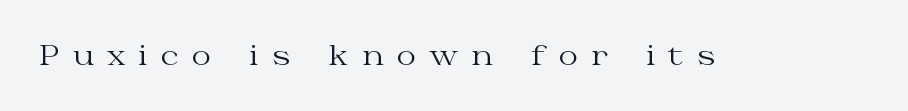
The tracking reads as deliberately expanded to a designer's eye. A clean baseline with only descenders dipping below it. Weight: not bold — regular or lighter. Upright lettering throughout.
